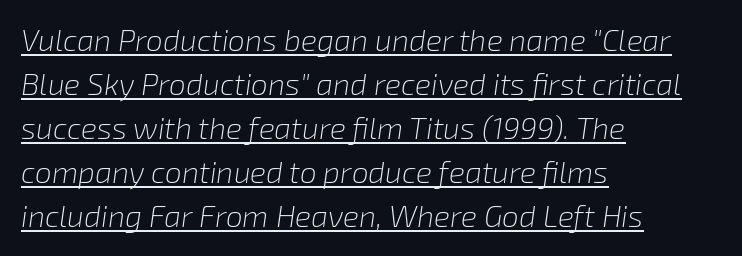
Q: Is the text bold? A: No.
Q: Is the text italic (slanted)? A: Yes, it leans right by about 8 degrees.
Q: Is the text underlined? A: Yes.
Q: How is the paragraph aligned? A: Left-aligned.
Q: Is the spacing between letters normal or unusually wide? A: Normal.
Q: Is the spacing between lines tight, normal or loose? A: Normal.
Q: Width (condensed, normal, or wide)? A: Normal.
Q: Stroke contrast? A: Low.
Q: x-height? A: Medium.
Q: Monospaced? A: No.
